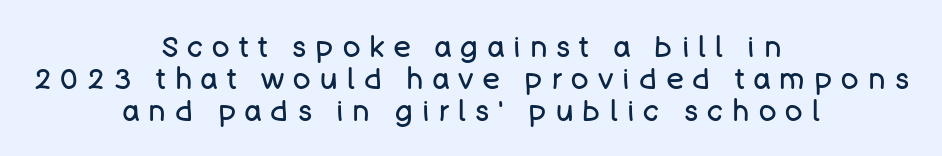
Q: Is the text bold? A: No.
Q: Is the text italic (slanted)? A: No, it is upright.
Q: Is the typeface a serif or a sans-serif typeface? A: Sans-serif.
Q: Is the text underlined? A: No.
Q: How is the paragraph aligned? A: Centered.
Q: Is the spacing between letters normal or unusually wide? A: Unusually wide.
Q: Is the spacing between lines tight, normal or loose? A: Tight.
Q: Width (condensed, normal, or wide)? A: Normal.
Q: Stroke contrast? A: Low.
Q: x-height? A: Large.
Q: Monospaced? A: No.
